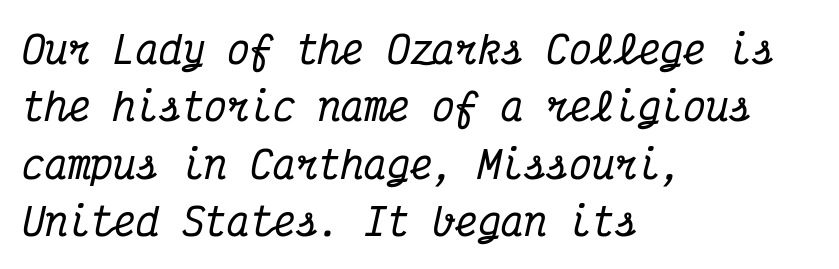
The image shows 38 px condensed serif type, italic (leaning right), monospaced; set left-aligned, normal line spacing (1.51x), normal letter spacing, not underlined; medium stroke contrast and a medium x-height.
